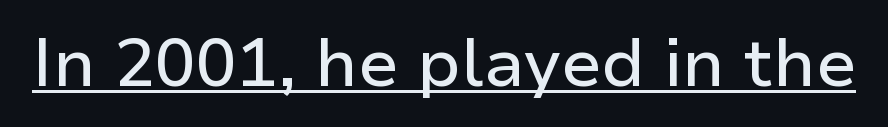
Q: Is the text italic (slanted)? A: No, it is upright.
Q: Is the typeface a serif or a sans-serif typeface? A: Sans-serif.
Q: Is the text underlined? A: Yes.
Q: Is the spacing between letters normal or unusually wide? A: Normal.
Q: Width (condensed, normal, or wide)? A: Normal.
Q: Stroke contrast? A: Low.
Q: x-height? A: Medium.
Q: Monospaced? A: No.
